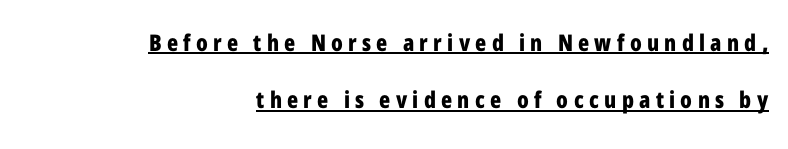
{"italic": "no", "bold": "yes", "underline": "yes", "align": "right", "line_spacing": "loose", "line_spacing_ratio": 2.49, "letter_spacing": "wide", "letter_spacing_em": 0.23, "glyph_px": 23}
